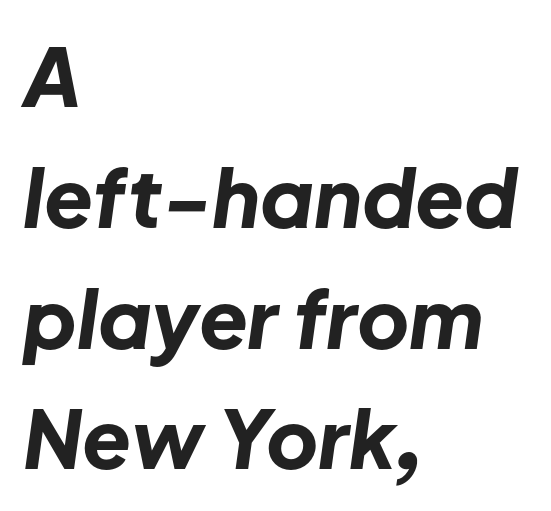
Q: Is the text bold? A: Yes.
Q: Is the text italic (slanted)? A: Yes, it leans right by about 8 degrees.
Q: Is the text underlined? A: No.
Q: How is the paragraph aligned? A: Left-aligned.
Q: Is the spacing between letters normal or unusually wide? A: Normal.
Q: Is the spacing between lines tight, normal or loose? A: Normal.
Q: Width (condensed, normal, or wide)? A: Normal.
Q: Stroke contrast? A: Low.
Q: x-height? A: Medium.
Q: Monospaced? A: No.
